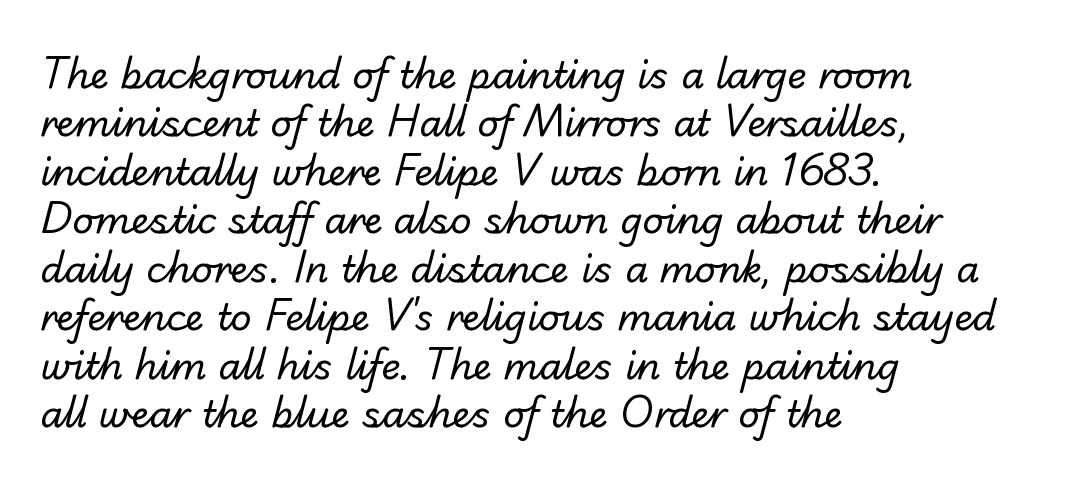
The image shows 37 px regular-weight sans-serif type; set left-aligned, normal line spacing (1.31x), normal letter spacing, not underlined; low stroke contrast and a small x-height.
